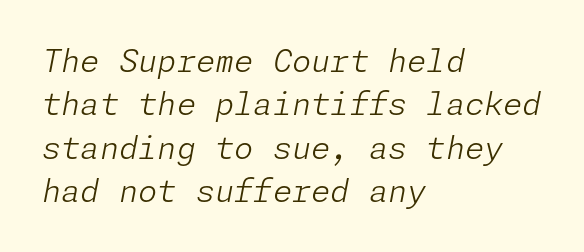
Q: Is the text bold? A: No.
Q: Is the text italic (slanted)? A: Yes, it leans right by about 11 degrees.
Q: Is the text underlined? A: No.
Q: How is the paragraph aligned? A: Left-aligned.
Q: Is the spacing between letters normal or unusually wide? A: Normal.
Q: Is the spacing between lines tight, normal or loose? A: Normal.
Q: Width (condensed, normal, or wide)? A: Normal.
Q: Stroke contrast? A: Low.
Q: x-height? A: Medium.
